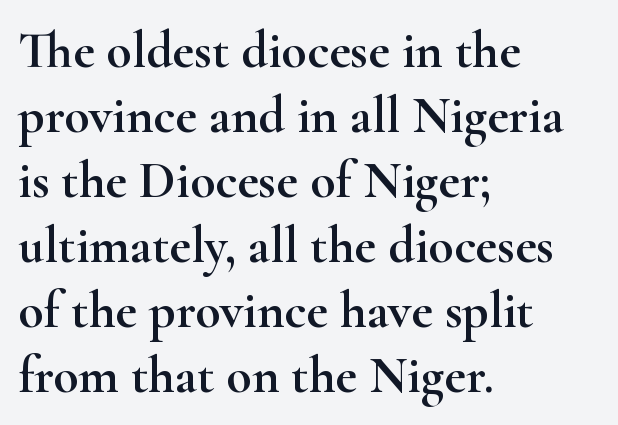
Q: Is the text italic (slanted)? A: No, it is upright.
Q: Is the typeface a serif or a sans-serif typeface? A: Serif.
Q: Is the text underlined? A: No.
Q: How is the paragraph aligned? A: Left-aligned.
Q: Is the spacing between letters normal or unusually wide? A: Normal.
Q: Is the spacing between lines tight, normal or loose? A: Normal.
Q: Width (condensed, normal, or wide)? A: Wide.
Q: Stroke contrast? A: High.
Q: x-height? A: Small.
Q: Monospaced? A: No.
